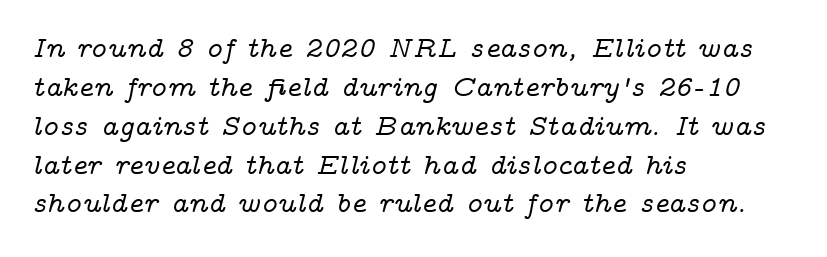
Letterform terminals end in serifs throughout the passage. No extra tracking has been applied to these lines. Is this a fixed-width face? No — the glyphs have proportional, varying widths. Whoever set this chose a conventional vertical rhythm. Observe the lean: these are italic letterforms. The passage is arranged the way most books set body copy — flush left.
